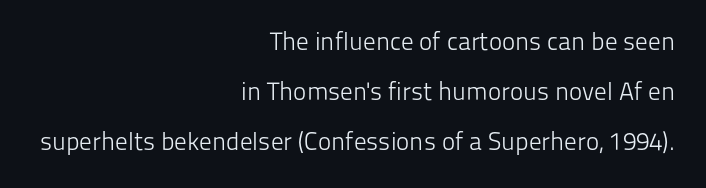
The image shows 25 px text type, upright; set right-aligned, loose line spacing (2.0x), normal letter spacing, not underlined.
